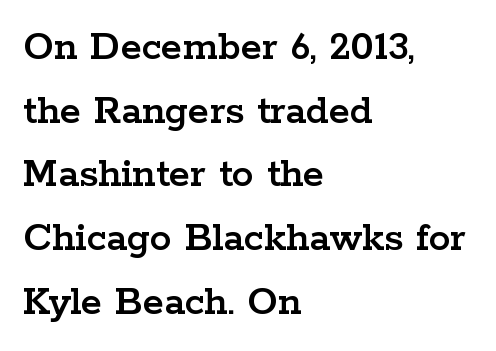
{"serif": "yes", "italic": "no", "width": "wide", "stroke_contrast": "low", "x_height": "medium", "monospaced": "no", "underline": "no", "align": "left", "line_spacing": "normal", "line_spacing_ratio": 1.48, "letter_spacing": "normal", "letter_spacing_em": 0.0, "glyph_px": 43}
